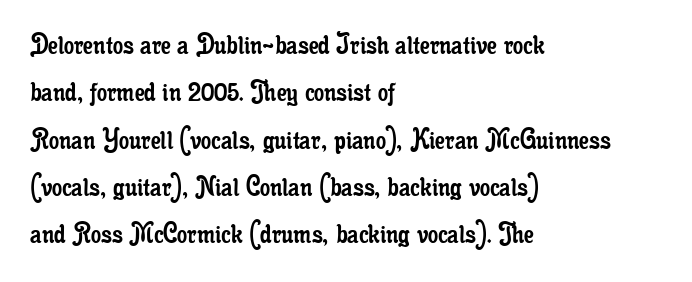
If you drew a ruler down the left edge, every line would touch it. Designer's note — italics off, roman on. A clean baseline with only descenders dipping below it. Is the type heavy? It reads as light-to-regular instead. Classification — serif.
